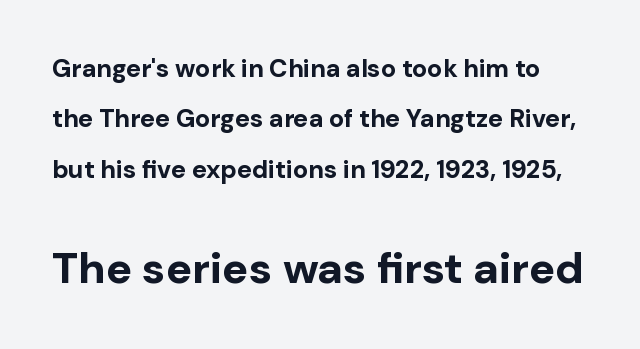
The image shows 44 px bold sans-serif type, upright; set loose line spacing (2.02x), normal letter spacing, not underlined; the second (bottom) block is 1.76x larger; low stroke contrast and a medium x-height.
